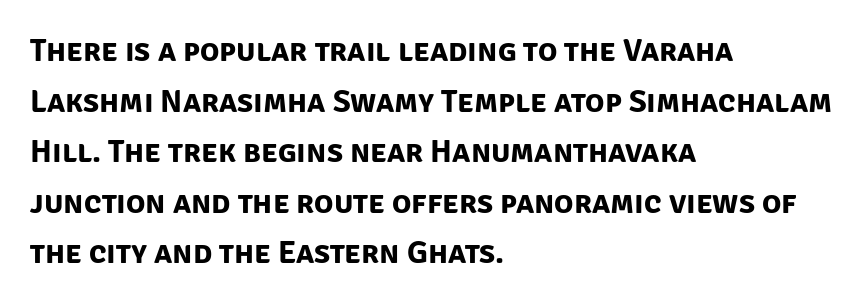
{"serif": "no", "bold": "yes", "weight": "bold", "width": "normal", "stroke_contrast": "low", "x_height": "large", "monospaced": "no", "underline": "no", "align": "left", "line_spacing": "normal", "line_spacing_ratio": 1.58, "letter_spacing": "normal", "letter_spacing_em": 0.0, "glyph_px": 32}
